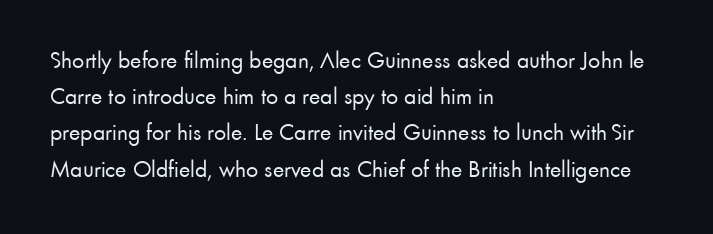
Q: Is the text bold? A: No.
Q: Is the text italic (slanted)? A: No, it is upright.
Q: Is the text underlined? A: No.
Q: How is the paragraph aligned? A: Left-aligned.
Q: Is the spacing between letters normal or unusually wide? A: Normal.
Q: Is the spacing between lines tight, normal or loose? A: Normal.
